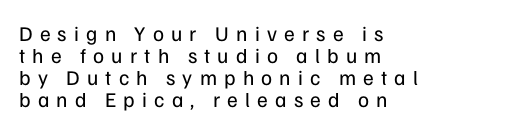
Q: Is the text bold? A: No.
Q: Is the text italic (slanted)? A: No, it is upright.
Q: Is the text underlined? A: No.
Q: How is the paragraph aligned? A: Left-aligned.
Q: Is the spacing between letters normal or unusually wide? A: Unusually wide.
Q: Is the spacing between lines tight, normal or loose? A: Tight.
